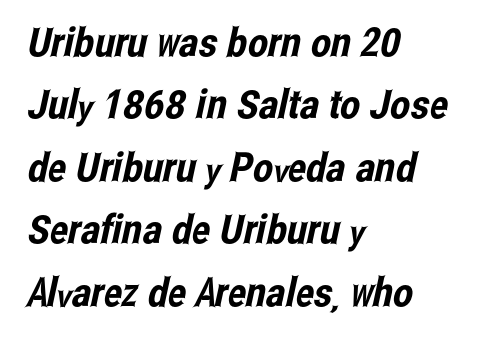
The compositor pushed each line to the left boundary. These lines sit exactly where default settings would place them. The letters advance in unequal steps, a hallmark of proportional type. Check where the strokes stop: nothing finishes them off — pure sans. The type is set solid horizontally, with unmodified tracking. Words float on clear page, feet unadorned.
